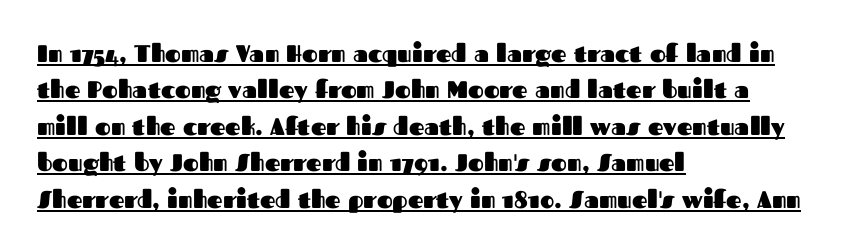
The image shows 24 px bold type, upright; set left-aligned, normal line spacing (1.52x), normal letter spacing, underlined.
